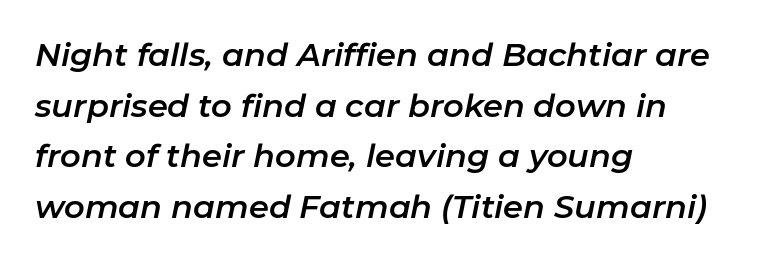
The image shows 32 px text type, italic (leaning right); set left-aligned, normal line spacing (1.58x), normal letter spacing, not underlined; low stroke contrast and a medium x-height.
